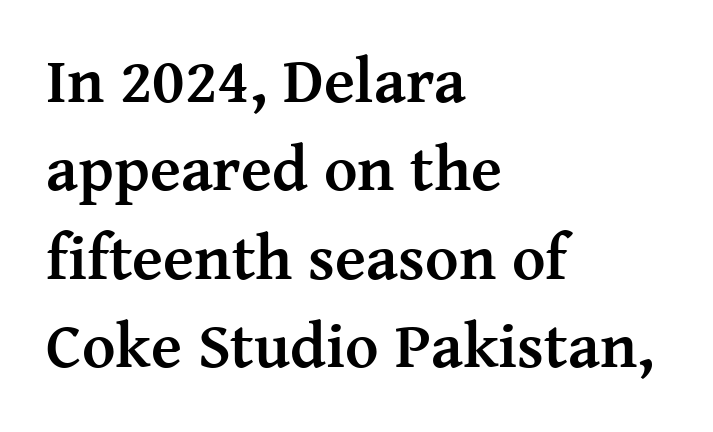
Q: Is the text bold? A: Yes.
Q: Is the text italic (slanted)? A: No, it is upright.
Q: Is the typeface a serif or a sans-serif typeface? A: Serif.
Q: Is the text underlined? A: No.
Q: How is the paragraph aligned? A: Left-aligned.
Q: Is the spacing between letters normal or unusually wide? A: Normal.
Q: Is the spacing between lines tight, normal or loose? A: Normal.
Q: Width (condensed, normal, or wide)? A: Normal.
Q: Stroke contrast? A: Medium.
Q: x-height? A: Medium.
Q: Monospaced? A: No.
